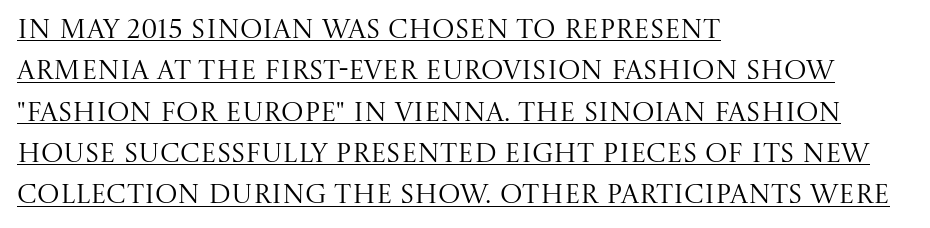
Q: Is the text bold? A: No.
Q: Is the text italic (slanted)? A: No, it is upright.
Q: Is the text underlined? A: Yes.
Q: How is the paragraph aligned? A: Left-aligned.
Q: Is the spacing between letters normal or unusually wide? A: Normal.
Q: Is the spacing between lines tight, normal or loose? A: Normal.
